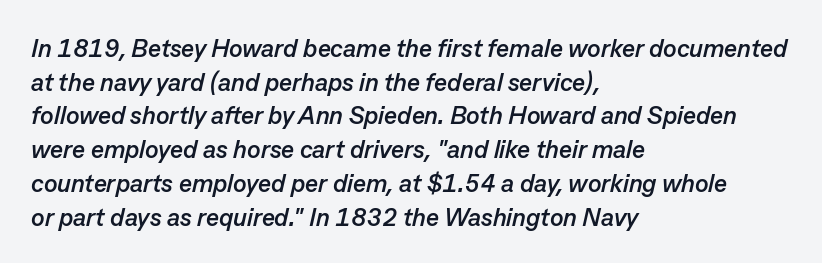
Q: Is the text bold? A: Yes.
Q: Is the text italic (slanted)? A: Yes, it leans right by about 13 degrees.
Q: Is the text underlined? A: No.
Q: How is the paragraph aligned? A: Left-aligned.
Q: Is the spacing between letters normal or unusually wide? A: Normal.
Q: Is the spacing between lines tight, normal or loose? A: Normal.
